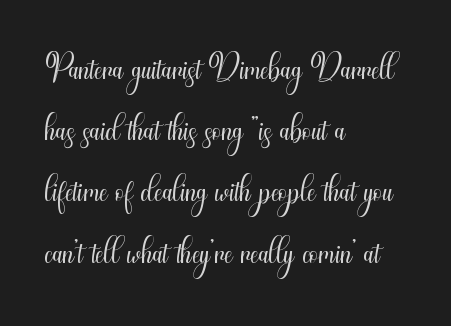
Leftover space on each line is placed entirely after the last word. Is this a fixed-width face? No — the glyphs have proportional, varying widths. A sans-serif font was chosen for this passage. The font sits on the lighter half of the weight spectrum, regular included.
